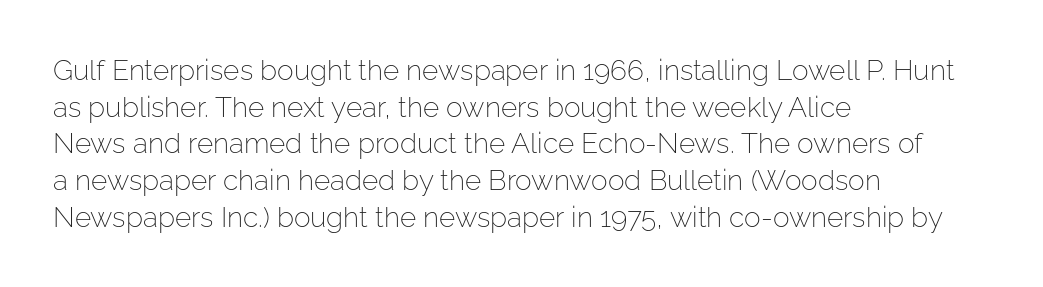
Nothing sits at the stroke ends, so this counts as sans-serif. Do the characters align in a grid? No, the font is proportional. Between one letter and the next there's only the usual sliver of space. Rendered with straight, roman letterforms. Glance below the letters and you will spot only blank space. Is this a heavy cut? Hardly; it is regular or lighter.
